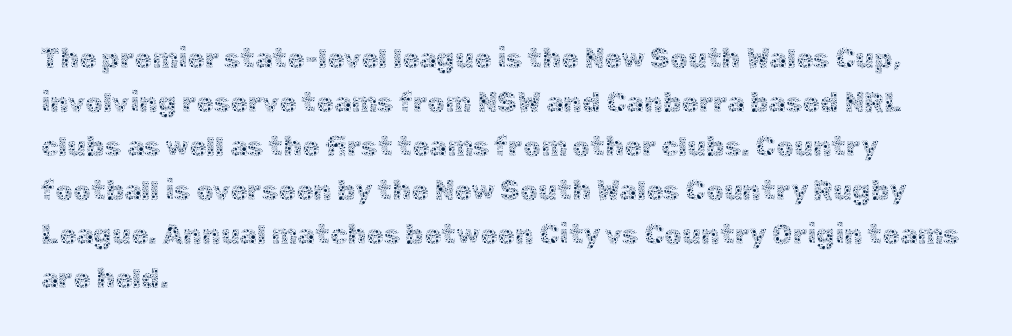
The image shows 28 px thin type, upright; set left-aligned, normal line spacing (1.57x), normal letter spacing, not underlined; a medium x-height.
